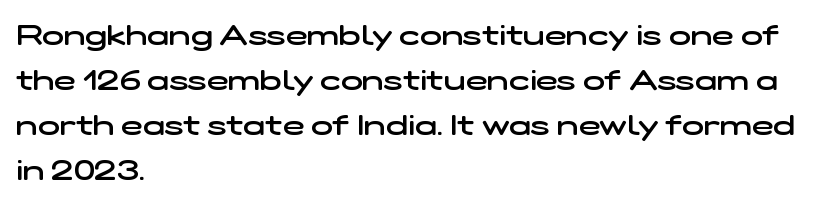
Q: Is the text bold? A: Semi-bold.
Q: Is the typeface a serif or a sans-serif typeface? A: Sans-serif.
Q: Is the text underlined? A: No.
Q: How is the paragraph aligned? A: Left-aligned.
Q: Is the spacing between letters normal or unusually wide? A: Normal.
Q: Is the spacing between lines tight, normal or loose? A: Normal.
Q: Width (condensed, normal, or wide)? A: Wide.
Q: Stroke contrast? A: Low.
Q: x-height? A: Medium.
Q: Monospaced? A: No.
